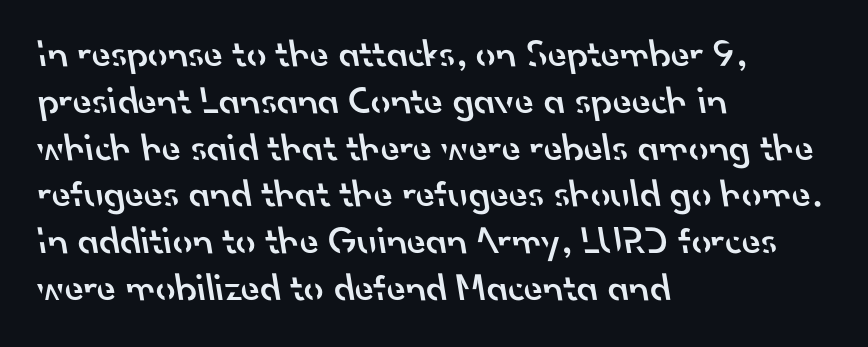
A typesetter would call this zero additional tracking. Each letter keeps its own natural width here, so spacing adapts to shape. The strip under each line holds only bare page. Stems and bowls a touch heavier than normal — semibold. The paragraph shown leans on its left margin. Note: no serifs on the glyphs.
